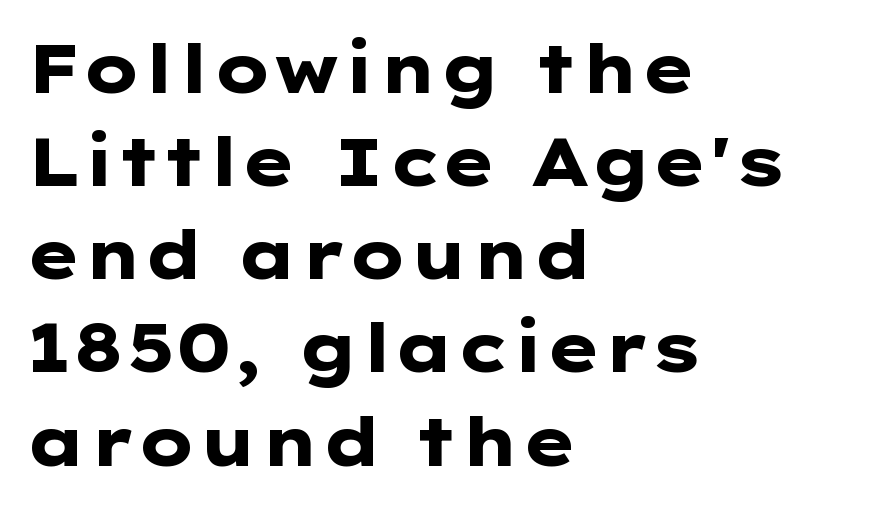
Q: Is the text bold? A: Yes.
Q: Is the text italic (slanted)? A: No, it is upright.
Q: Is the typeface a serif or a sans-serif typeface? A: Sans-serif.
Q: Is the text underlined? A: No.
Q: How is the paragraph aligned? A: Left-aligned.
Q: Is the spacing between letters normal or unusually wide? A: Normal.
Q: Is the spacing between lines tight, normal or loose? A: Normal.
Q: Width (condensed, normal, or wide)? A: Wide.
Q: Stroke contrast? A: Low.
Q: x-height? A: Medium.
